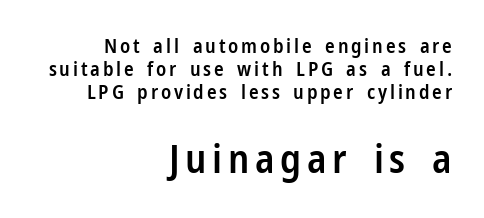
{"serif": "no", "italic": "no", "bold": "semi", "weight": "semibold", "width": "condensed", "stroke_contrast": "low", "x_height": "medium", "monospaced": "no", "underline": "no", "align": "right", "line_spacing": "tight", "line_spacing_ratio": 1.14, "larger_block": "second", "size_ratio": 2.0, "glyph_px": 40}
